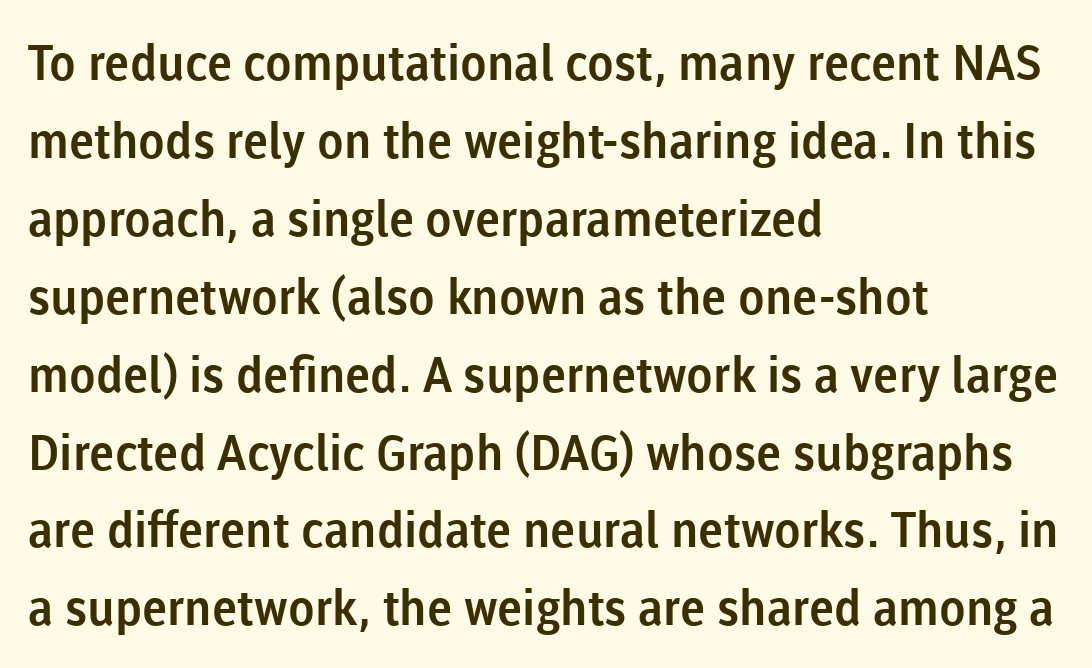
Q: Is the text italic (slanted)? A: No, it is upright.
Q: Is the typeface a serif or a sans-serif typeface? A: Sans-serif.
Q: Is the text underlined? A: No.
Q: How is the paragraph aligned? A: Left-aligned.
Q: Is the spacing between letters normal or unusually wide? A: Normal.
Q: Is the spacing between lines tight, normal or loose? A: Normal.
Q: Width (condensed, normal, or wide)? A: Normal.
Q: Stroke contrast? A: Low.
Q: x-height? A: Medium.
Q: Monospaced? A: No.
